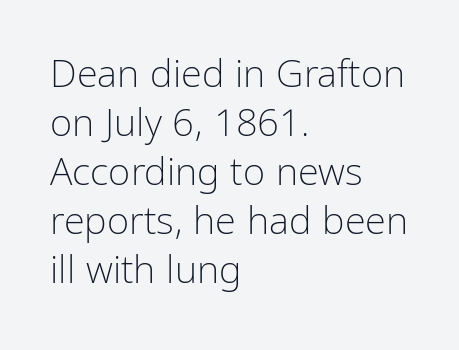
The image shows 38 px light, condensed sans-serif type, upright; set left-aligned, normal line spacing (1.29x), normal letter spacing, not underlined; low stroke contrast and a medium x-height.
